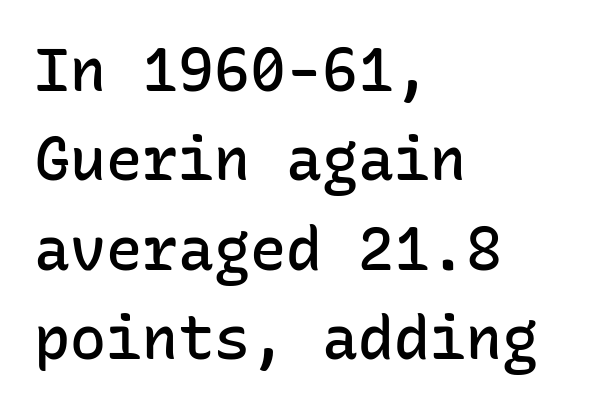
Q: Is the text bold? A: Semi-bold.
Q: Is the text italic (slanted)? A: No, it is upright.
Q: Is the typeface a serif or a sans-serif typeface? A: Sans-serif.
Q: Is the text underlined? A: No.
Q: How is the paragraph aligned? A: Left-aligned.
Q: Is the spacing between letters normal or unusually wide? A: Normal.
Q: Is the spacing between lines tight, normal or loose? A: Normal.
Q: Width (condensed, normal, or wide)? A: Normal.
Q: Stroke contrast? A: Low.
Q: x-height? A: Medium.
Q: Monospaced? A: Yes.
